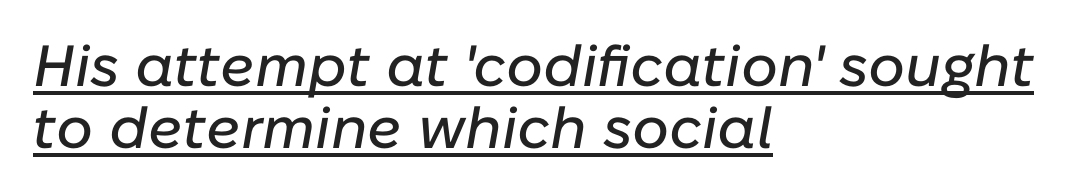
{"italic": "yes", "lean": "right", "slant_degrees": 10, "width": "normal", "stroke_contrast": "low", "x_height": "medium", "monospaced": "no", "underline": "yes", "align": "left", "line_spacing": "tight", "line_spacing_ratio": 1.07, "letter_spacing": "normal", "letter_spacing_em": 0.0, "glyph_px": 58}
